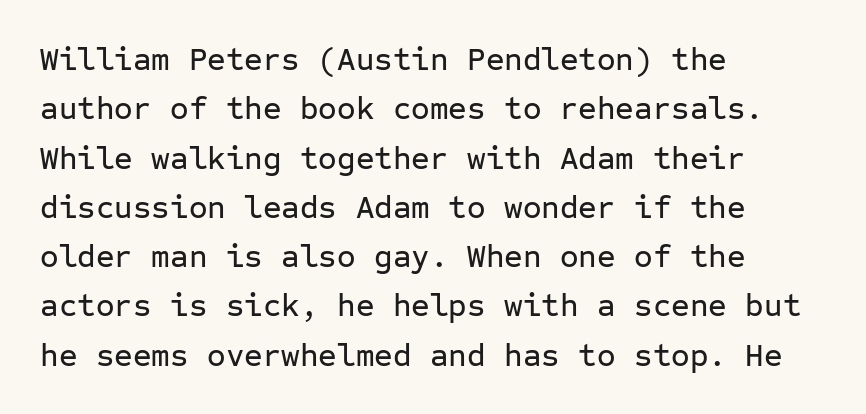
Rule under the text: the space is simply empty. Stroke terminals: plain, sans-serif. Which margin do the lines hug? The left one — the right edge is uneven. Does the lettering tilt? It doesn't — this is upright. Do the characters align in a grid? Yes, the font is monospaced.
